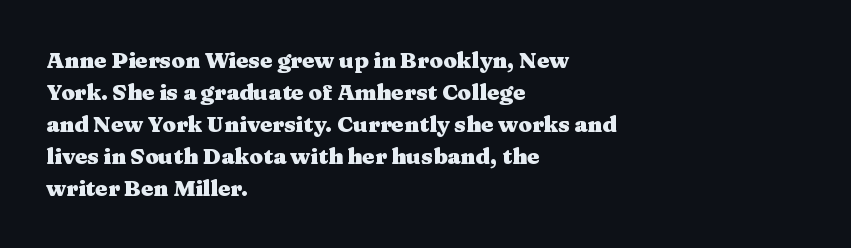
Q: Is the text bold? A: Yes.
Q: Is the text italic (slanted)? A: No, it is upright.
Q: Is the text underlined? A: No.
Q: How is the paragraph aligned? A: Left-aligned.
Q: Is the spacing between letters normal or unusually wide? A: Normal.
Q: Is the spacing between lines tight, normal or loose? A: Normal.
